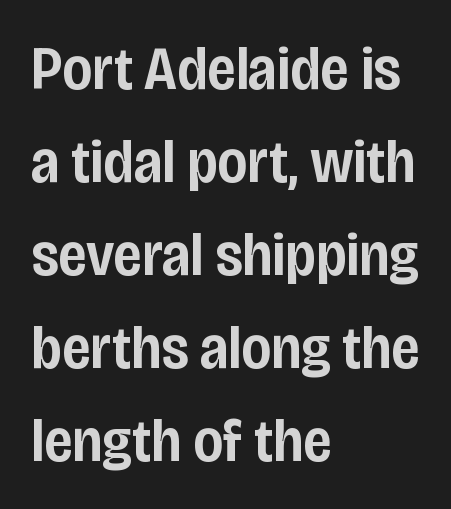
In terms of leading, this rendering sits right in the middle. This is the in-between weight designers call semibold or demi. Note: no serifs on the glyphs. Do the characters align in a grid? No, the font is proportional. Unmarked baselines from the first word to the last. Students, note that the glyphs here touch the page at normal intervals.
